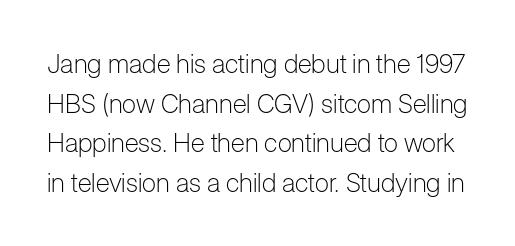
Q: Is the text bold? A: No.
Q: Is the text italic (slanted)? A: No, it is upright.
Q: Is the text underlined? A: No.
Q: Is the spacing between letters normal or unusually wide? A: Normal.
Q: Is the spacing between lines tight, normal or loose? A: Normal.
